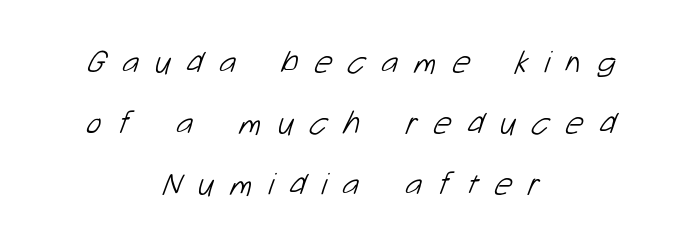
Q: Is the text bold? A: No.
Q: Is the typeface a serif or a sans-serif typeface? A: Sans-serif.
Q: Is the text underlined? A: No.
Q: How is the paragraph aligned? A: Centered.
Q: Is the spacing between letters normal or unusually wide? A: Unusually wide.
Q: Is the spacing between lines tight, normal or loose? A: Loose.
Q: Width (condensed, normal, or wide)? A: Normal.
Q: Stroke contrast? A: Low.
Q: x-height? A: Medium.
Q: Monospaced? A: No.
